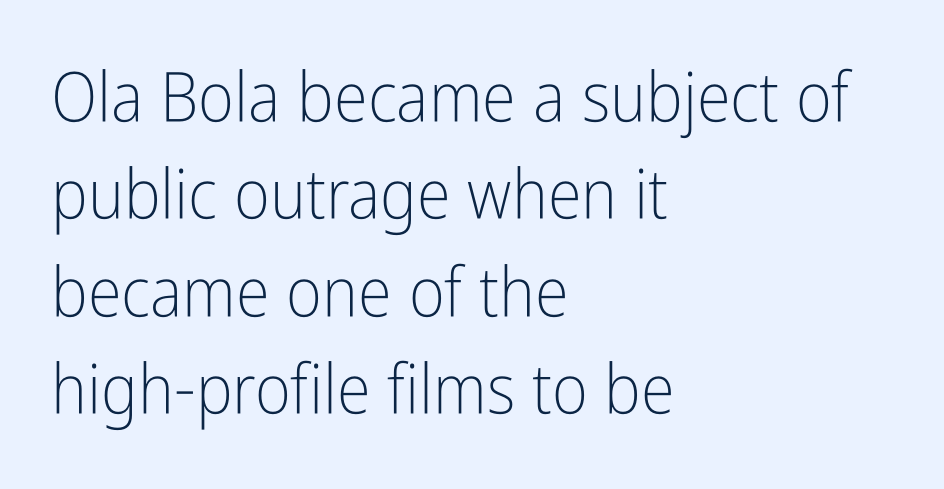
{"serif": "no", "italic": "no", "bold": "no", "weight": "light", "width": "condensed", "stroke_contrast": "low", "x_height": "medium", "monospaced": "no", "underline": "no", "align": "left", "line_spacing": "normal", "line_spacing_ratio": 1.41, "letter_spacing": "normal", "letter_spacing_em": 0.0, "glyph_px": 69}
